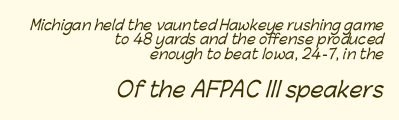
Baseline-to-baseline distance is barely more than the letter height. This rendering uses right alignment, leaving the left contour irregular. The passage shown begins with its smaller block and ends with its larger one. Students, note that the glyphs here touch the page at normal intervals. A clean baseline with only descenders dipping below it.
